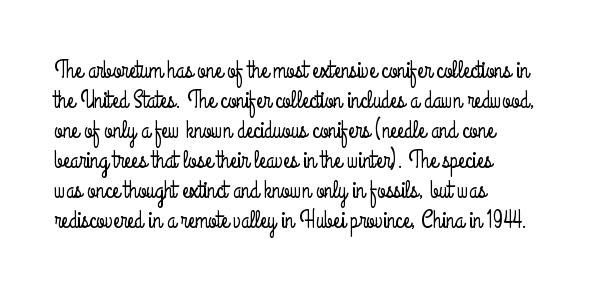
The lines in this sample share a left origin and differ only in where they stop. Tracking here is standard; glyphs follow each other at the usual distance. How would I describe the line gaps? Plain and ordinary.
